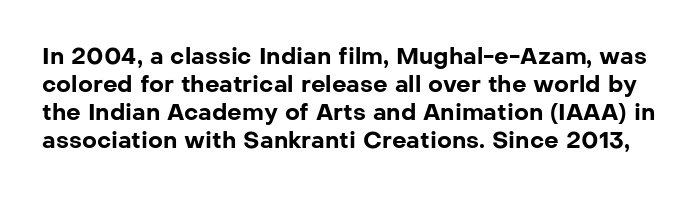
{"italic": "no", "bold": "yes", "underline": "no", "line_spacing_ratio": 1.22, "letter_spacing": "normal", "letter_spacing_em": 0.0, "glyph_px": 23}
